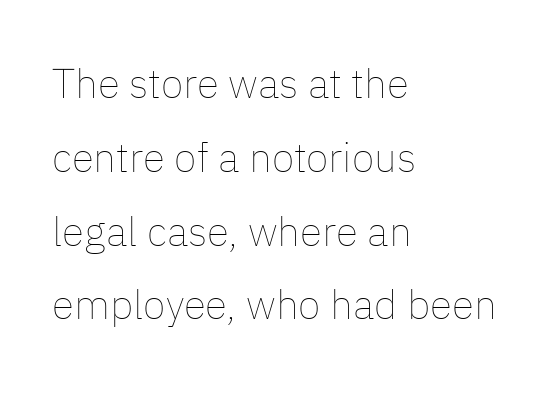
The image shows 41 px thin type, upright; set left-aligned, line spacing 1.8x, normal letter spacing, not underlined; low stroke contrast and a medium x-height.
